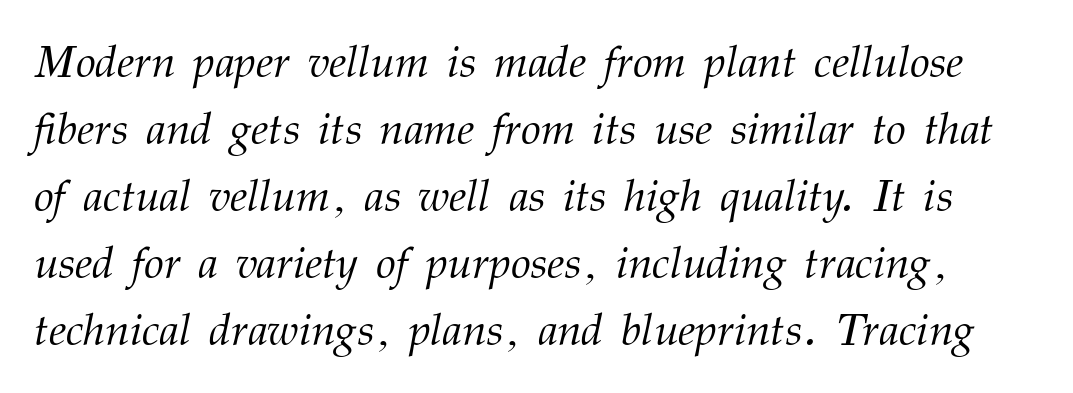
Q: Is the text bold? A: No.
Q: Is the text italic (slanted)? A: Yes, it leans right by about 12 degrees.
Q: Is the typeface a serif or a sans-serif typeface? A: Serif.
Q: Is the text underlined? A: No.
Q: Is the spacing between letters normal or unusually wide? A: Normal.
Q: Is the spacing between lines tight, normal or loose? A: Normal.
Q: Width (condensed, normal, or wide)? A: Normal.
Q: Stroke contrast? A: Medium.
Q: x-height? A: Medium.
Q: Monospaced? A: No.
